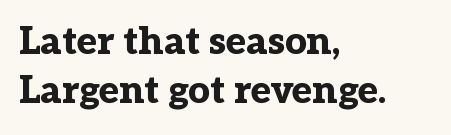
Q: Is the text bold? A: Yes.
Q: Is the text italic (slanted)? A: No, it is upright.
Q: Is the typeface a serif or a sans-serif typeface? A: Serif.
Q: Is the text underlined? A: No.
Q: How is the paragraph aligned? A: Left-aligned.
Q: Is the spacing between letters normal or unusually wide? A: Normal.
Q: Is the spacing between lines tight, normal or loose? A: Normal.
Q: Width (condensed, normal, or wide)? A: Normal.
Q: Stroke contrast? A: Low.
Q: x-height? A: Medium.
Q: Monospaced? A: No.
